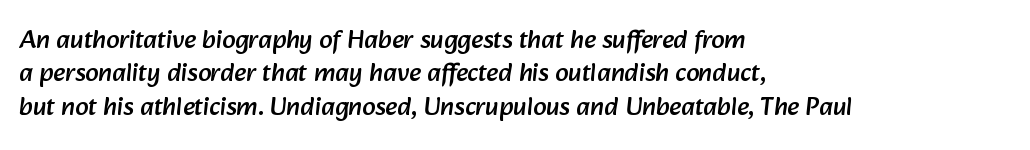
{"underline": "no", "align": "left", "line_spacing": "normal", "line_spacing_ratio": 1.28, "letter_spacing": "normal", "letter_spacing_em": 0.0, "glyph_px": 26}
